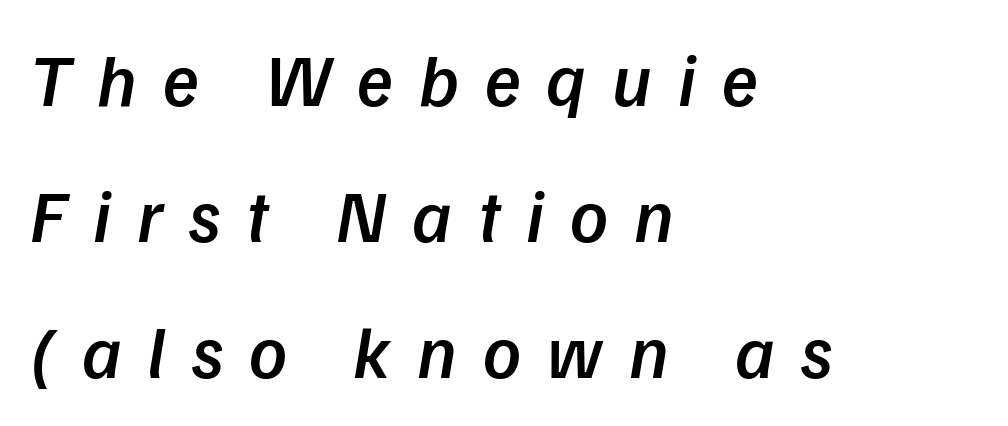
Q: Is the text bold? A: Semi-bold.
Q: Is the typeface a serif or a sans-serif typeface? A: Sans-serif.
Q: Is the text underlined? A: No.
Q: How is the paragraph aligned? A: Left-aligned.
Q: Is the spacing between letters normal or unusually wide? A: Unusually wide.
Q: Width (condensed, normal, or wide)? A: Normal.
Q: Stroke contrast? A: Low.
Q: x-height? A: Medium.
Q: Monospaced? A: No.
